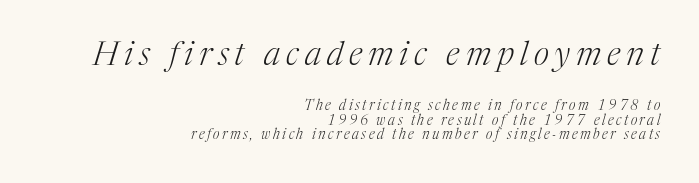
{"serif": "yes", "italic": "yes", "lean": "right", "slant_degrees": 17, "bold": "no", "weight": "light", "width": "normal", "stroke_contrast": "medium", "x_height": "medium", "monospaced": "no", "underline": "no", "align": "right", "line_spacing": "tight", "line_spacing_ratio": 1.03, "larger_block": "first", "size_ratio": 2.36, "glyph_px": 33}
